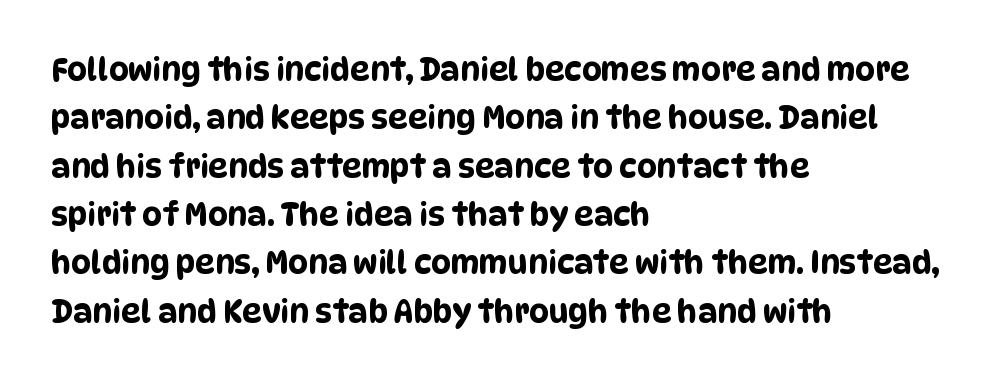
Q: Is the typeface a serif or a sans-serif typeface? A: Sans-serif.
Q: Is the text underlined? A: No.
Q: How is the paragraph aligned? A: Left-aligned.
Q: Is the spacing between letters normal or unusually wide? A: Normal.
Q: Is the spacing between lines tight, normal or loose? A: Normal.
Q: Width (condensed, normal, or wide)? A: Condensed.
Q: Stroke contrast? A: Low.
Q: x-height? A: Large.
Q: Monospaced? A: No.
